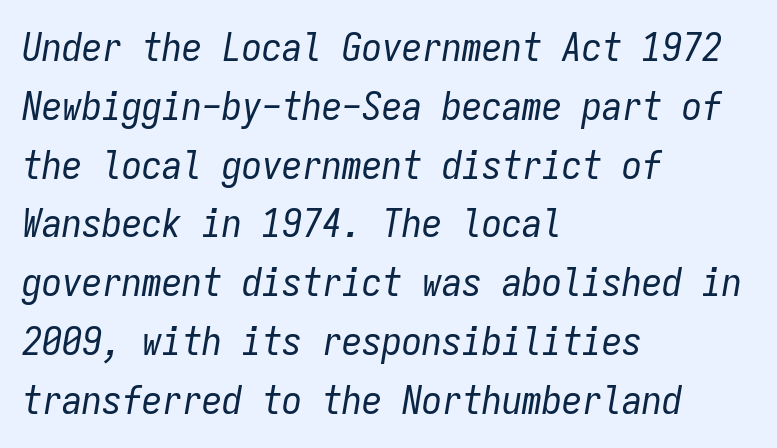
{"italic": "yes", "lean": "right", "slant_degrees": 9, "bold": "no", "weight": "regular", "width": "condensed", "stroke_contrast": "low", "x_height": "medium", "monospaced": "yes", "underline": "no", "align": "left", "line_spacing": "normal", "line_spacing_ratio": 1.47, "letter_spacing": "normal", "letter_spacing_em": 0.0, "glyph_px": 40}
